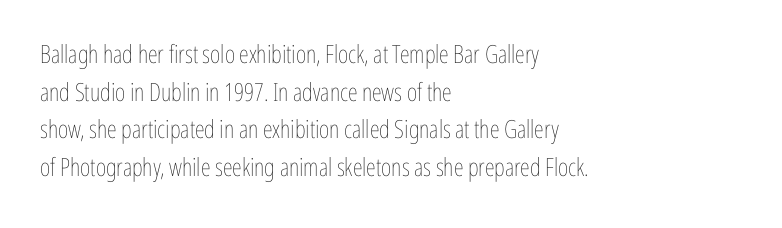
The face used here is rendered with its standard letterfit. Just letters on the line, the space beneath them empty. Caption: face not bold, strokes unweighted. Line spacing here is normal.
